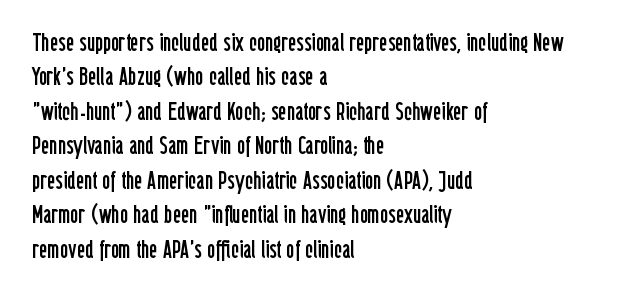
Spacing between characters is what you'd get straight out of the box. The passage shown is not underscored anywhere. The lines in this sample share a left origin and differ only in where they stop. The lines sit at an ordinary, default distance from one another. Is the type heavy? It reads as light-to-regular instead.
